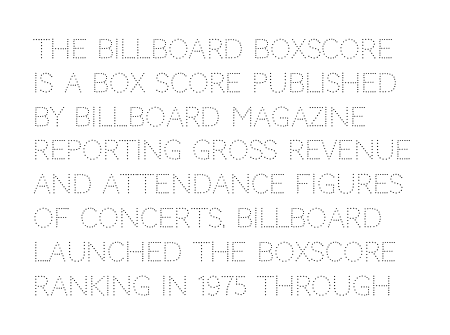
Descenders are the only things crossing below the line. Vertical strokes here are truly vertical. Compared with typical paragraphs, the rows here are spaced about the same. The setting favours the left margin, as ordinary paragraphs usually do.
